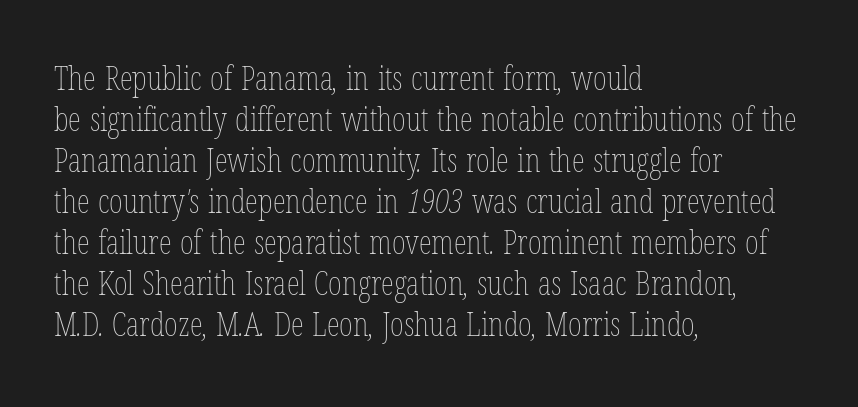
Observe the ordinary spacing: letters are neighbours, not strangers. Proportional: the letters do not fall into vertical columns. The font sits on the lighter half of the weight spectrum, regular included. The passage shown is not underscored anywhere. These lines stack with their left ends in a neat column.
